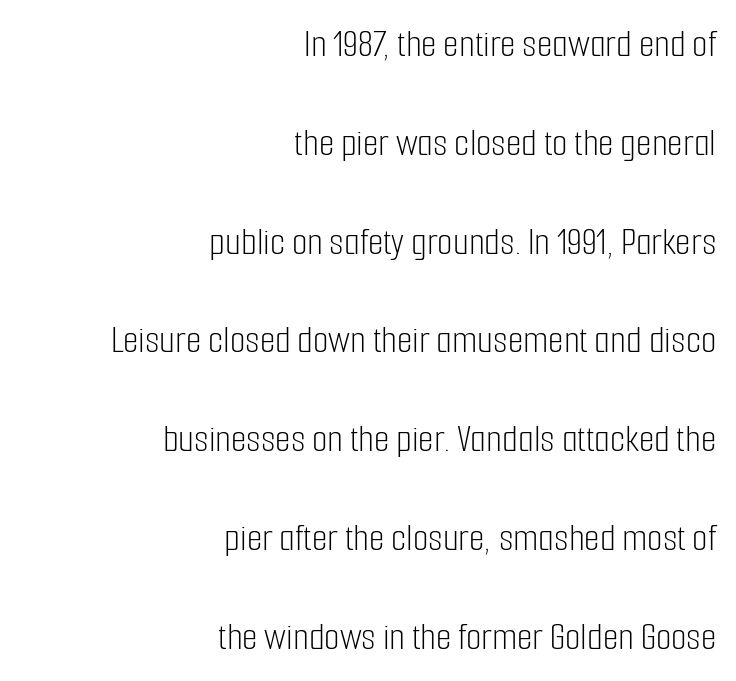
The area under the type is left untouched. Ink coverage per letter is moderate at most. Does the lettering tilt? It doesn't — this is upright. Here the designer chose a conventional face with non-uniform glyph widths. This sample uses plain, unmodified letter spacing.
